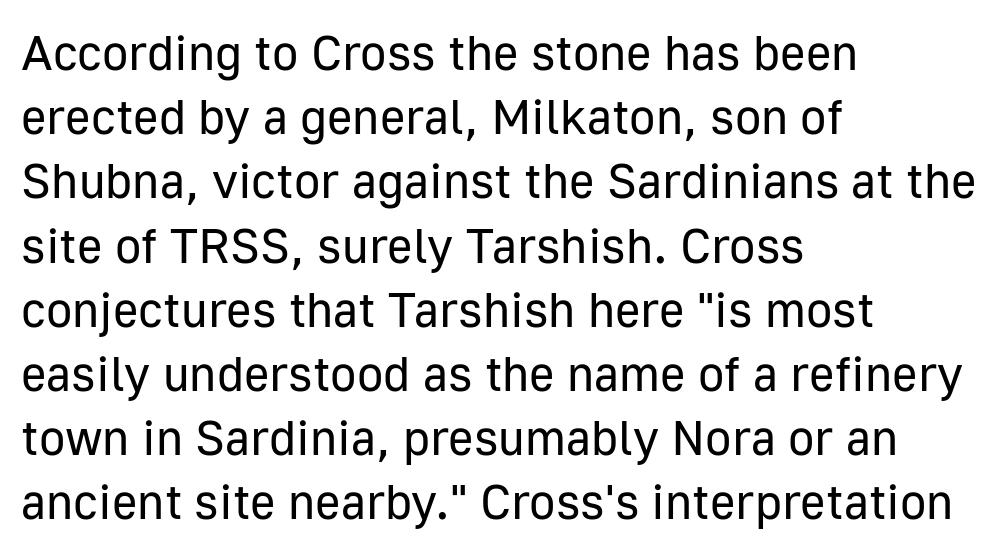
Q: Is the text bold? A: No.
Q: Is the text italic (slanted)? A: No, it is upright.
Q: Is the typeface a serif or a sans-serif typeface? A: Sans-serif.
Q: Is the text underlined? A: No.
Q: How is the paragraph aligned? A: Left-aligned.
Q: Is the spacing between letters normal or unusually wide? A: Normal.
Q: Is the spacing between lines tight, normal or loose? A: Normal.
Q: Width (condensed, normal, or wide)? A: Normal.
Q: Stroke contrast? A: Low.
Q: x-height? A: Medium.
Q: Monospaced? A: No.
